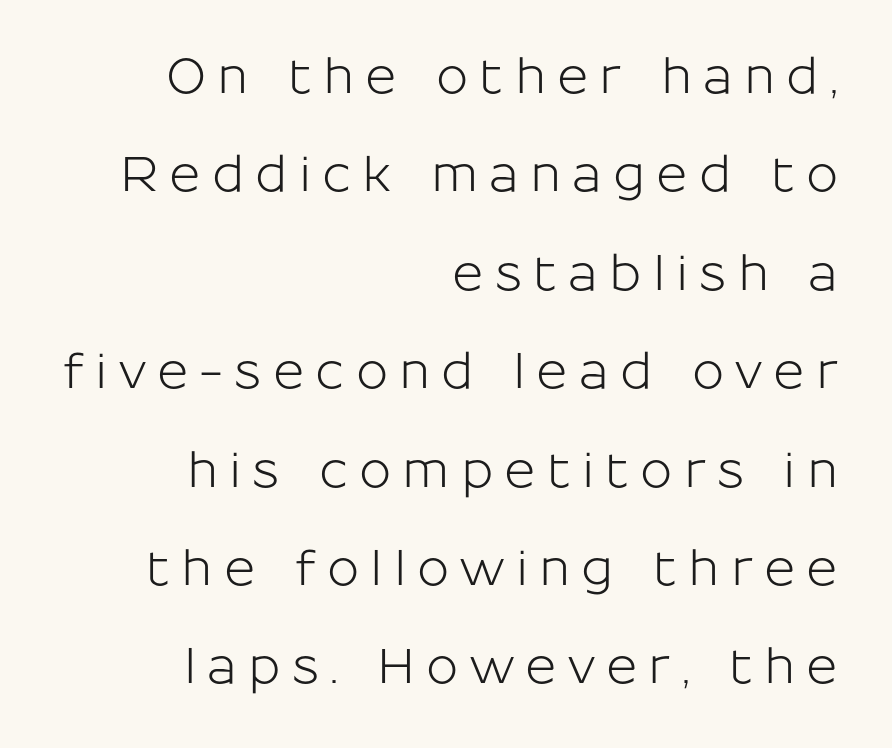
The image shows 48 px sans-serif type, upright; set right-aligned, loose line spacing (2.05x), unusually wide letter spacing (+0.23 em), not underlined; low stroke contrast and a medium x-height.
